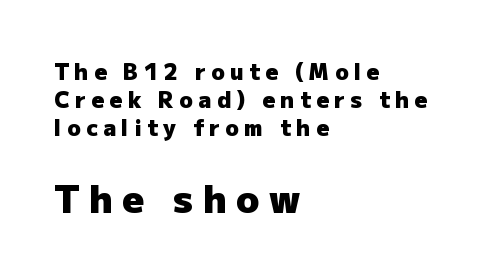
A typesetter would call this leading conventional body-copy spacing. The glyphs are unaccompanied by any horizontal stroke below them. Stroke terminals: plain, sans-serif. Glyph-to-glyph distance is far greater than everyday printed text.
